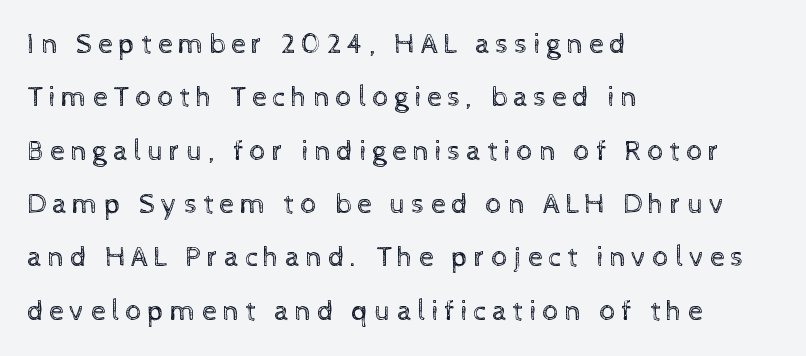
{"italic": "no", "bold": "no", "weight": "regular", "width": "normal", "x_height": "medium", "monospaced": "no", "underline": "no", "align": "left", "line_spacing_ratio": 1.84, "letter_spacing": "wide", "letter_spacing_em": 0.2, "glyph_px": 29}
